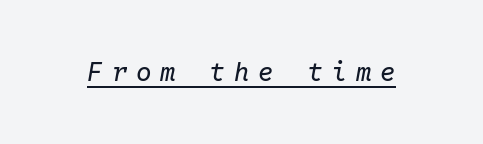
The image shows 26 px text type, italic (leaning right); set unusually wide letter spacing (+0.34 em), underlined.
